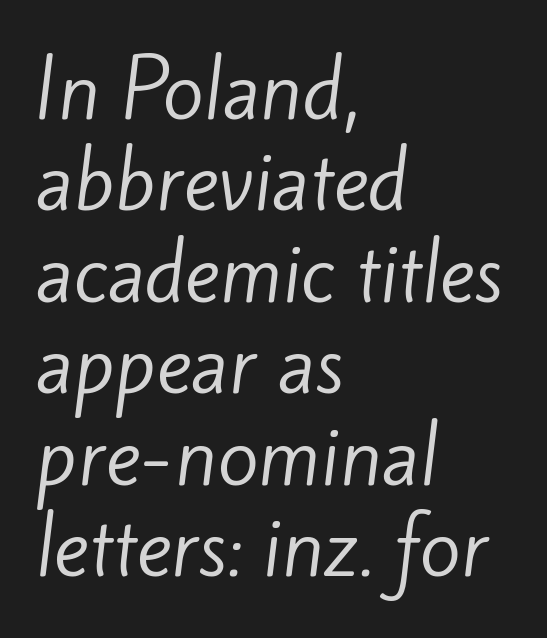
The image shows 75 px regular-weight sans-serif type; set left-aligned, line spacing 1.22x, normal letter spacing, not underlined; low stroke contrast and a small x-height.
